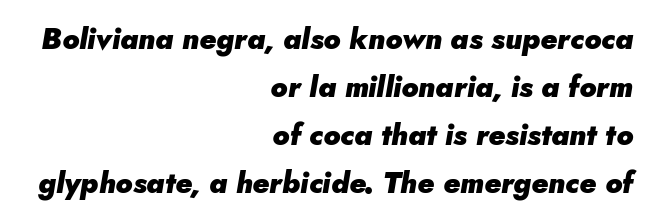
{"italic": "yes", "lean": "right", "slant_degrees": 5, "bold": "yes", "weight": "heavy", "width": "normal", "stroke_contrast": "low", "x_height": "small", "monospaced": "no", "underline": "no", "align": "right", "line_spacing": "normal", "line_spacing_ratio": 1.66, "letter_spacing": "normal", "letter_spacing_em": 0.0, "glyph_px": 29}
